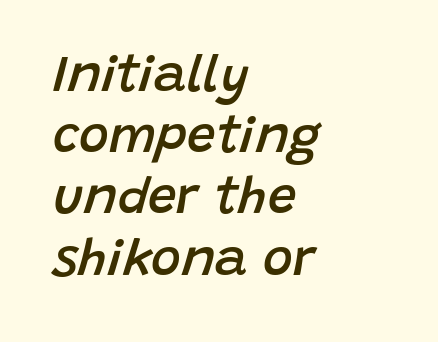
Honestly, there is no underline to notice here at all. Layout note: lines flush left. Is this a fixed-width face? No — the glyphs have proportional, varying widths. Slanted lettering throughout. The letters sit at their default tracking, neither squeezed nor spread.
